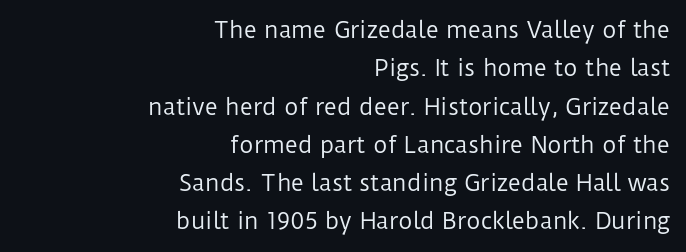
{"italic": "no", "bold": "no", "underline": "no", "align": "right", "line_spacing_ratio": 1.74, "letter_spacing": "normal", "letter_spacing_em": 0.0, "glyph_px": 22}
